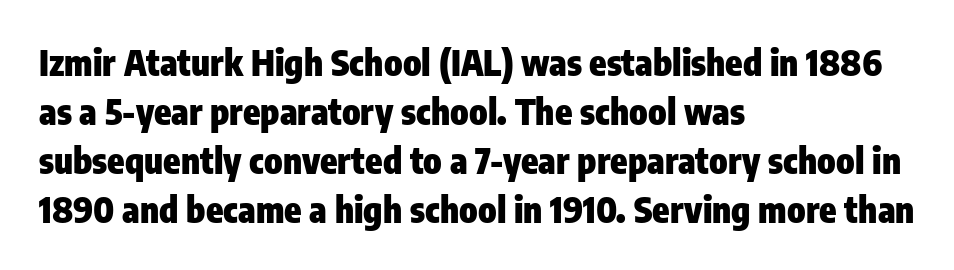
{"serif": "no", "italic": "no", "bold": "yes", "weight": "heavy", "width": "condensed", "stroke_contrast": "low", "x_height": "medium", "monospaced": "no", "underline": "no", "align": "left", "line_spacing": "normal", "line_spacing_ratio": 1.4, "letter_spacing": "normal", "letter_spacing_em": 0.0, "glyph_px": 35}
